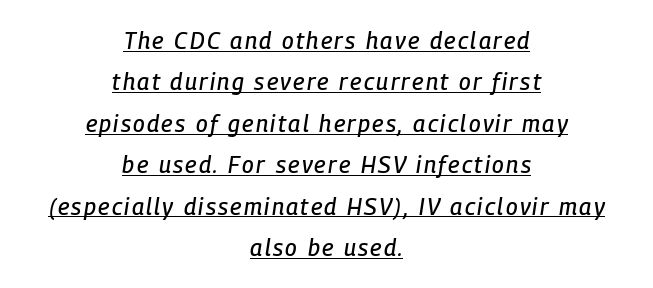
The lines are quadded center. Underline: present. The rendering applies a slant to the glyphs.
